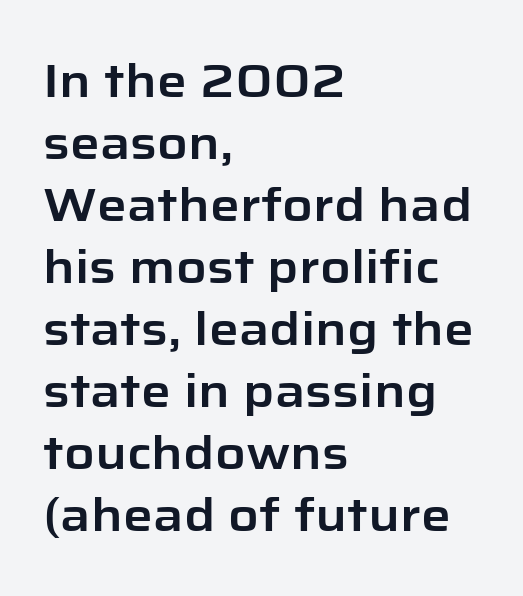
The image shows 47 px sans-serif type, upright; set left-aligned, normal line spacing (1.32x), normal letter spacing, not underlined; low stroke contrast and a medium x-height.
